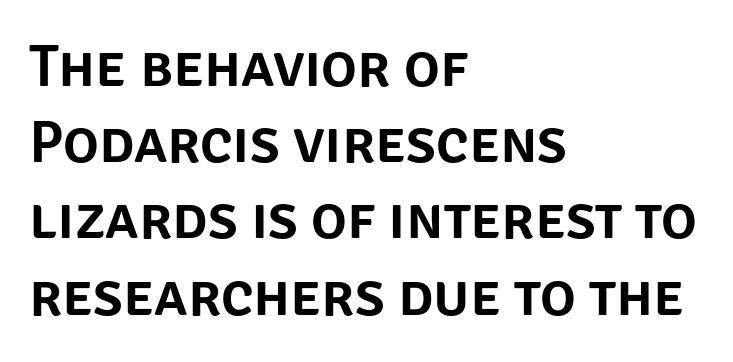
Q: Is the text italic (slanted)? A: No, it is upright.
Q: Is the typeface a serif or a sans-serif typeface? A: Sans-serif.
Q: Is the text underlined? A: No.
Q: How is the paragraph aligned? A: Left-aligned.
Q: Is the spacing between letters normal or unusually wide? A: Normal.
Q: Is the spacing between lines tight, normal or loose? A: Normal.
Q: Width (condensed, normal, or wide)? A: Normal.
Q: Stroke contrast? A: Low.
Q: x-height? A: Large.
Q: Monospaced? A: No.
